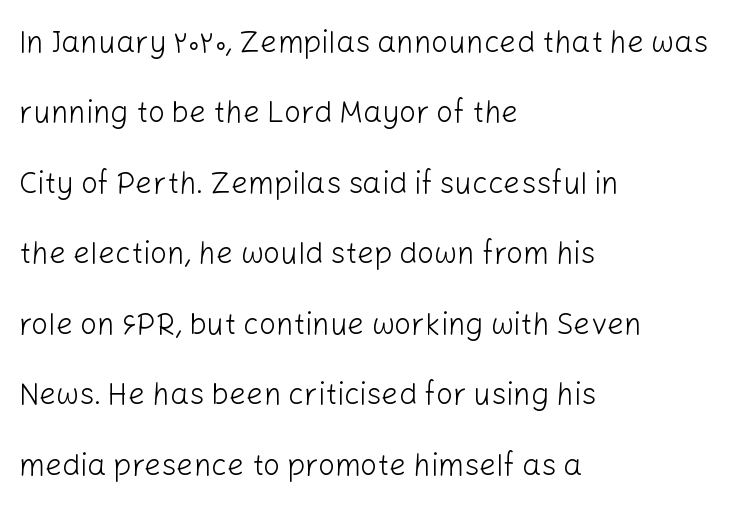
The image shows 30 px light sans-serif type, upright; set left-aligned, loose line spacing (2.35x), normal letter spacing, not underlined; low stroke contrast and a medium x-height.
